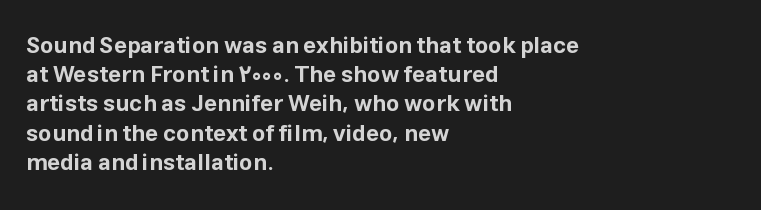
{"italic": "no", "bold": "yes", "underline": "no", "align": "left", "line_spacing": "normal", "line_spacing_ratio": 1.27, "letter_spacing": "normal", "letter_spacing_em": 0.0, "glyph_px": 23}
